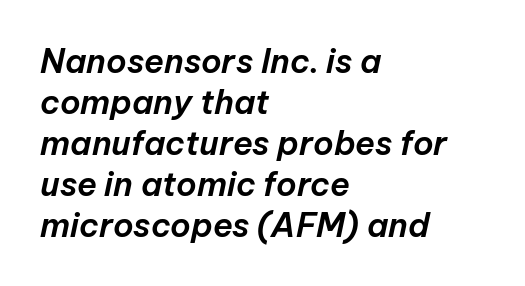
Q: Is the text italic (slanted)? A: Yes, it leans right by about 12 degrees.
Q: Is the text underlined? A: No.
Q: How is the paragraph aligned? A: Left-aligned.
Q: Is the spacing between letters normal or unusually wide? A: Normal.
Q: Width (condensed, normal, or wide)? A: Normal.
Q: Stroke contrast? A: Low.
Q: x-height? A: Medium.
Q: Monospaced? A: No.
